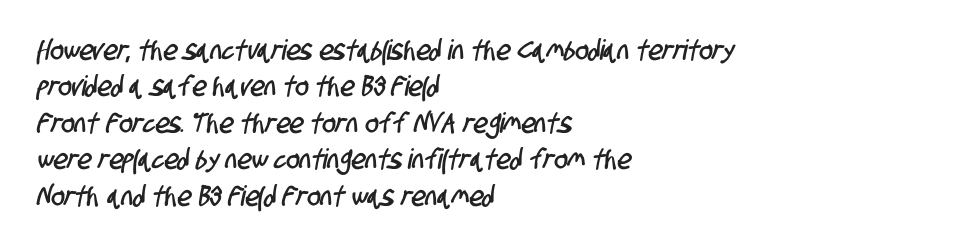
{"serif": "no", "width": "condensed", "stroke_contrast": "low", "x_height": "large", "monospaced": "no", "underline": "no", "align": "left", "line_spacing": "normal", "line_spacing_ratio": 1.3, "letter_spacing": "normal", "letter_spacing_em": 0.0, "glyph_px": 28}
